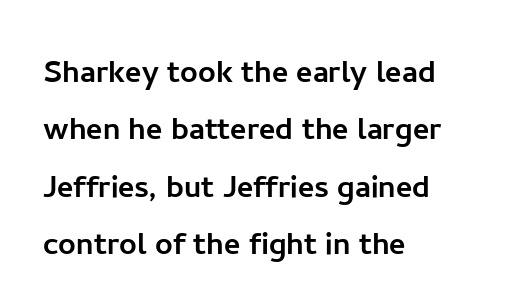
{"serif": "no", "italic": "no", "width": "normal", "stroke_contrast": "low", "x_height": "medium", "monospaced": "no", "underline": "no", "align": "left", "line_spacing": "normal", "line_spacing_ratio": 1.47, "letter_spacing": "normal", "letter_spacing_em": 0.0, "glyph_px": 39}
